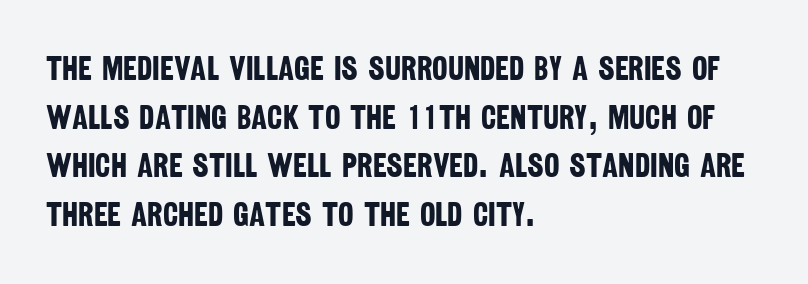
Notice how the passage keeps a crisp vertical edge on the left only. Unlike a traditional serif, this face leaves its strokes unadorned. Is there much room between lines? A standard amount, neither cramped nor airy. Here the glyphs are tracked normally, forming tight word shapes. The passage shown is not underscored anywhere. The strokes are fattened all the way to bold.
